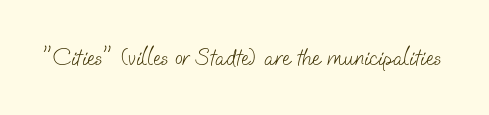
Between one letter and the next there's only the usual sliver of space. Weight: in the light-to-regular range. This rendering features lettering with no underline.
